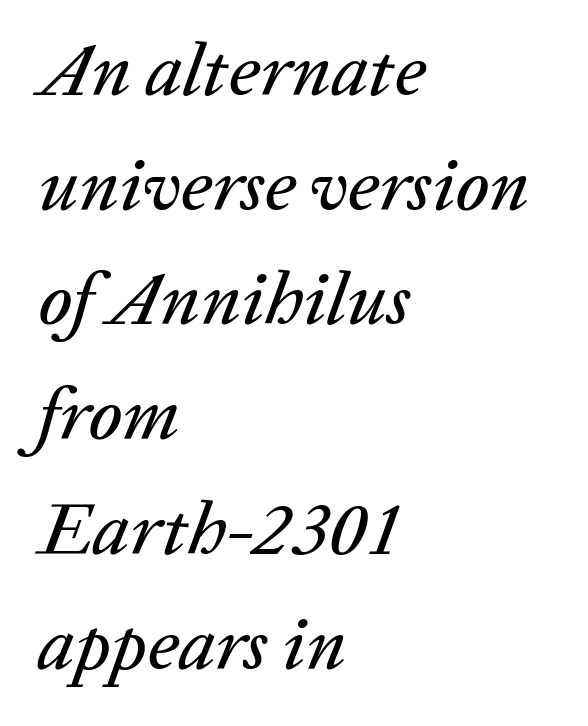
Q: Is the text italic (slanted)? A: Yes, it leans right by about 20 degrees.
Q: Is the text underlined? A: No.
Q: How is the paragraph aligned? A: Left-aligned.
Q: Is the spacing between letters normal or unusually wide? A: Normal.
Q: Is the spacing between lines tight, normal or loose? A: Normal.
Q: Width (condensed, normal, or wide)? A: Normal.
Q: Stroke contrast? A: Low.
Q: x-height? A: Medium.
Q: Monospaced? A: No.
